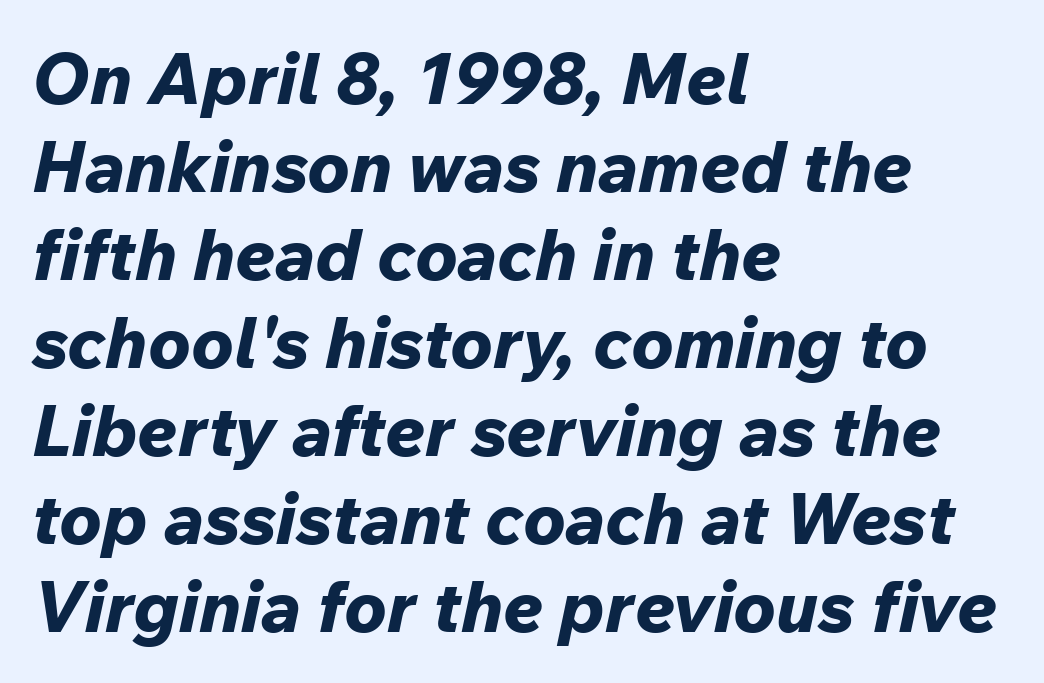
The rendering uses natural spacing where letterforms have individual widths. The typesetter chose a ragged-right arrangement here. There is no visible air inserted between adjacent glyphs. Decoration check: the copy has no underline. Tall strokes in this sample are angled rather than plumb. The face used here has the dense, thick strokes of a bold.
